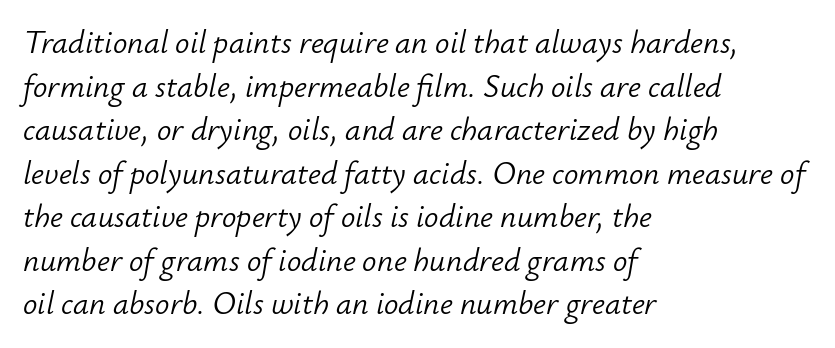
{"italic": "yes", "lean": "right", "slant_degrees": 12, "bold": "no", "weight": "light", "width": "normal", "stroke_contrast": "low", "x_height": "small", "monospaced": "no", "underline": "no", "align": "left", "line_spacing": "normal", "line_spacing_ratio": 1.36, "letter_spacing": "normal", "letter_spacing_em": 0.0, "glyph_px": 32}
